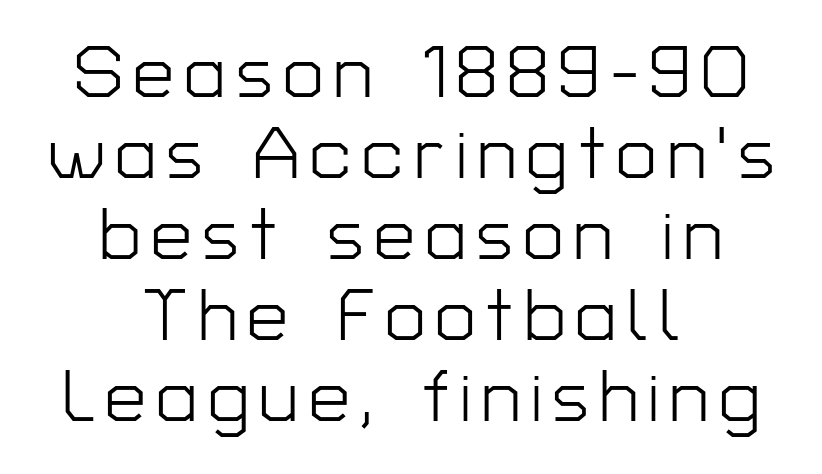
{"serif": "no", "italic": "no", "bold": "no", "weight": "light", "width": "normal", "stroke_contrast": "low", "x_height": "medium", "monospaced": "no", "underline": "no", "align": "center", "line_spacing": "tight", "line_spacing_ratio": 1.11, "glyph_px": 73}
